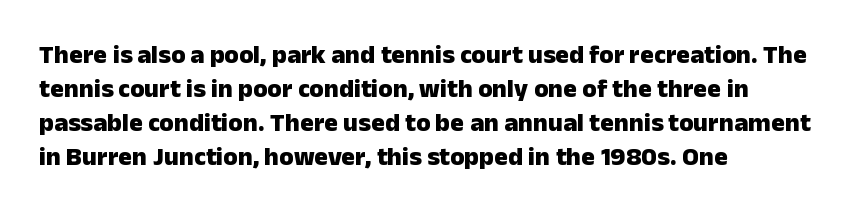
The image shows 26 px bold type, upright; set left-aligned, normal line spacing (1.31x), normal letter spacing, not underlined.
